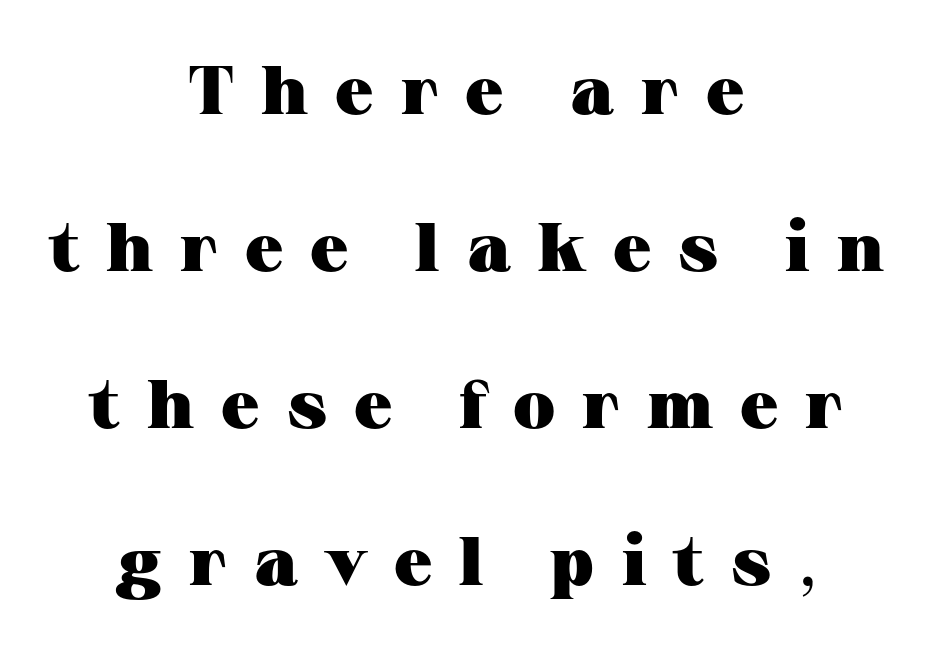
{"serif": "yes", "italic": "no", "bold": "yes", "weight": "heavy", "width": "wide", "stroke_contrast": "medium", "x_height": "medium", "monospaced": "no", "underline": "no", "align": "center", "line_spacing": "loose", "line_spacing_ratio": 2.31, "letter_spacing": "wide", "letter_spacing_em": 0.4, "glyph_px": 68}
